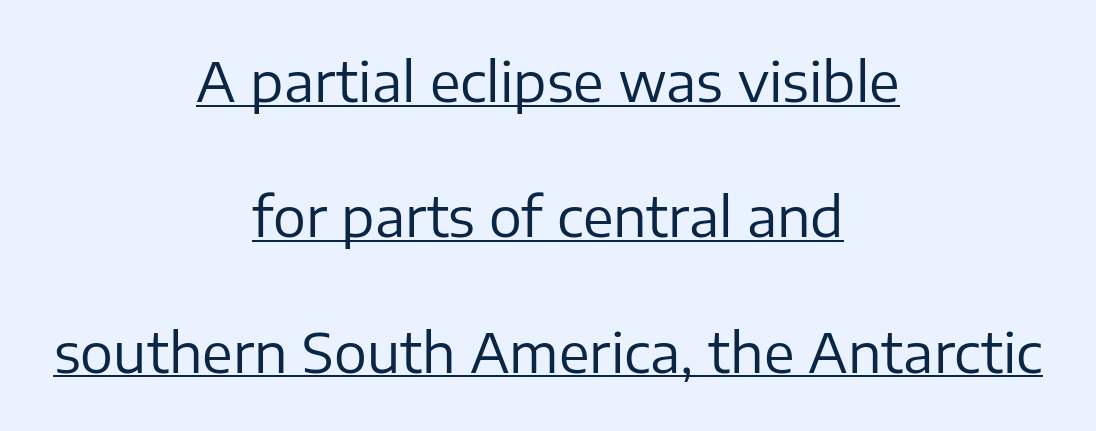
Note the varied advance widths — an 'i' is clearly narrower than an 'm'. Glyph-to-glyph distance matches everyday printed text. This sample uses an upright cut, with every glyph sitting square on the baseline. Unbolded letterforms with no extra heft.
